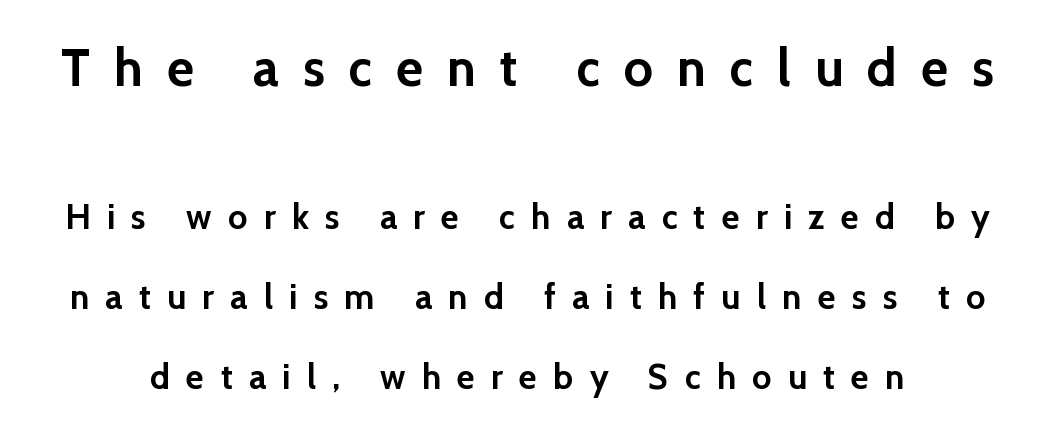
Quick note: interline space is abundant. This is sans-serif lettering, the kind often seen on screens and signage. If you drew a line through each stem, it would be perfectly vertical. The passage shown has open, widely tracked lettering throughout. A typesetter would call this proportional, since set widths differ per character.
